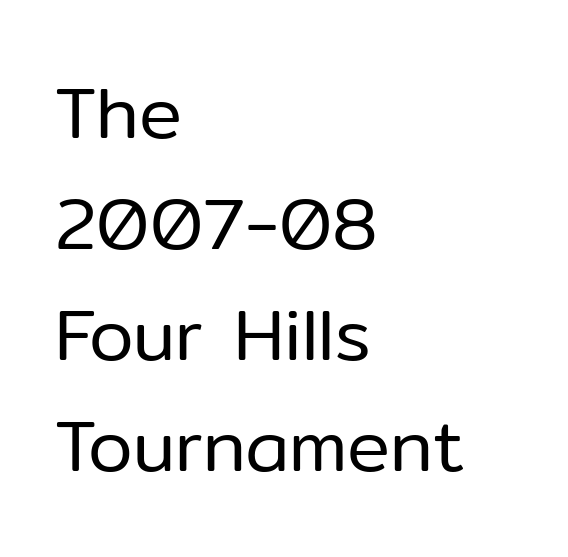
Q: Is the text bold? A: No.
Q: Is the text italic (slanted)? A: No, it is upright.
Q: Is the typeface a serif or a sans-serif typeface? A: Sans-serif.
Q: Is the text underlined? A: No.
Q: How is the paragraph aligned? A: Left-aligned.
Q: Is the spacing between letters normal or unusually wide? A: Normal.
Q: Is the spacing between lines tight, normal or loose? A: Normal.
Q: Width (condensed, normal, or wide)? A: Normal.
Q: Stroke contrast? A: Low.
Q: x-height? A: Medium.
Q: Monospaced? A: No.
